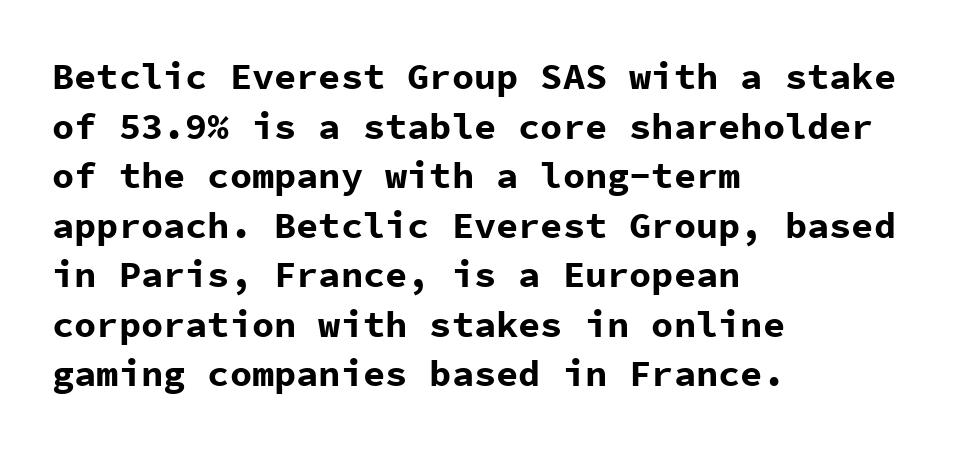
Quick note: underline off. Notice how descenders clear the ascenders below comfortably — that's standard leading. The letters march in equal steps, a hallmark of fixed-pitch type. In terms of letterform style, serifs are entirely absent.
